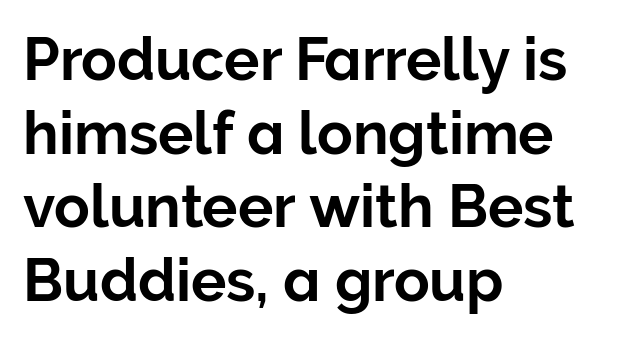
The letters carry no serifs — their stems end cleanly without finishing strokes. The vertical gap from one line to the next is medium. Which margin do the lines hug? The left one — the right edge is uneven. The passage shown is typed in a proportional face where columns would drift. The specimen omits any rule beneath the text block's lines. Nobody touched the tracking dial on this one.
